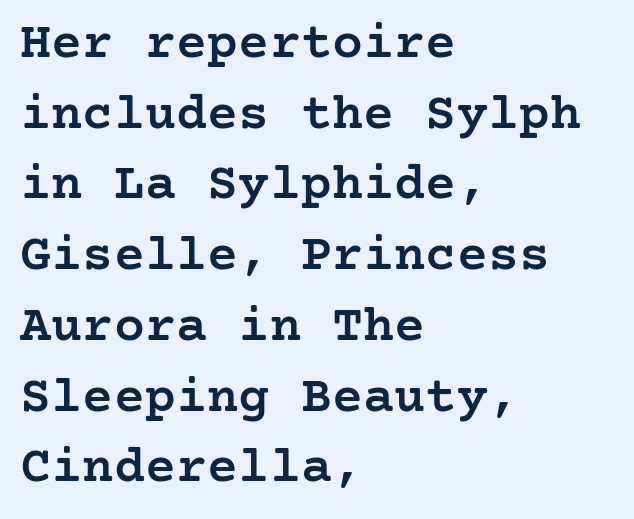
{"serif": "yes", "italic": "no", "bold": "semi", "weight": "semibold", "width": "normal", "stroke_contrast": "low", "x_height": "medium", "underline": "no", "align": "left", "line_spacing": "normal", "line_spacing_ratio": 1.36, "letter_spacing": "normal", "letter_spacing_em": 0.0, "glyph_px": 52}
